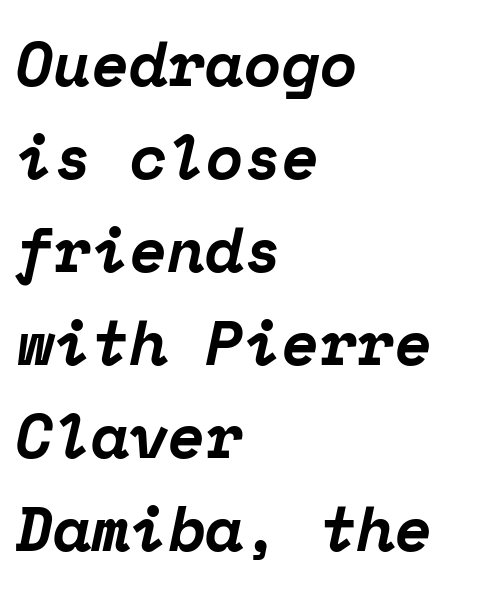
Its strokes are broad and dark, the hallmark of bold type. Alignment: flush left. Characters are canted at an angle relative to the baseline's perpendicular. Only glyphs here, with clear space below each row.
